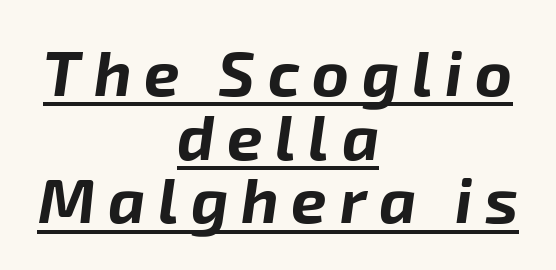
Quick note: underline on. This sample has the flowing, uneven cadence of proportional lettering. Students, note that the glyphs here are deliberately spaced far apart. The glyphs have the mass of a bold cut.
